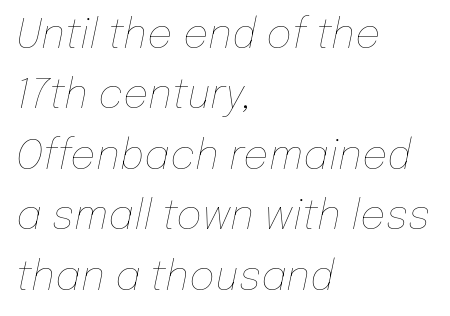
The image shows 40 px thin type, italic (leaning right); set left-aligned, normal line spacing (1.51x), normal letter spacing, not underlined; low stroke contrast and a medium x-height.
